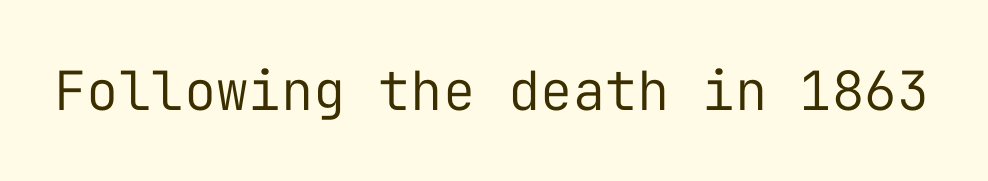
Posture: vertical. Counters stay open thanks to moderate or lighter strokes. The type family on display is of the sans-serif kind. Type without underlining. Spacing verdict: monospaced, one width for all characters. There is no visible air inserted between adjacent glyphs.
